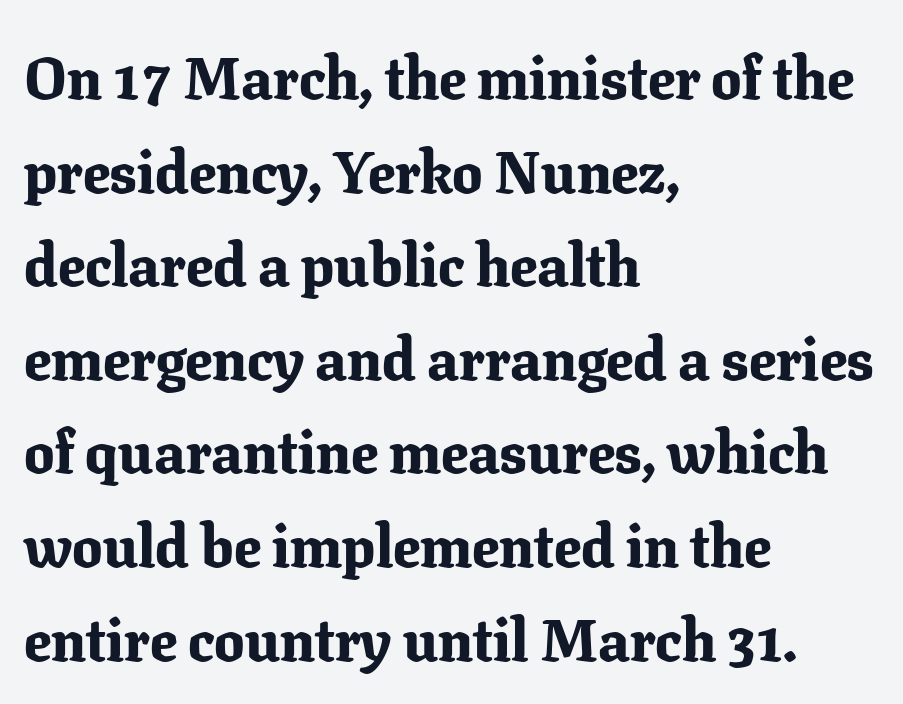
The image shows 60 px bold serif type, upright; set left-aligned, normal line spacing (1.56x), normal letter spacing, not underlined; low stroke contrast and a medium x-height.
